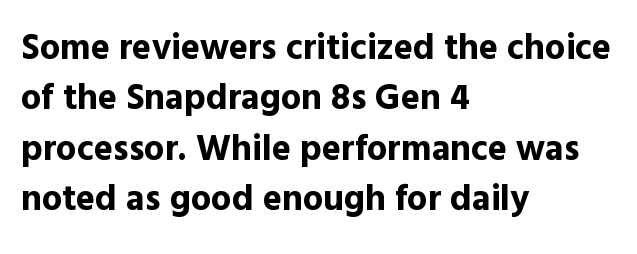
Q: Is the text bold? A: Yes.
Q: Is the text italic (slanted)? A: No, it is upright.
Q: Is the typeface a serif or a sans-serif typeface? A: Sans-serif.
Q: Is the text underlined? A: No.
Q: How is the paragraph aligned? A: Left-aligned.
Q: Is the spacing between letters normal or unusually wide? A: Normal.
Q: Is the spacing between lines tight, normal or loose? A: Normal.
Q: Width (condensed, normal, or wide)? A: Normal.
Q: x-height? A: Medium.
Q: Monospaced? A: No.
